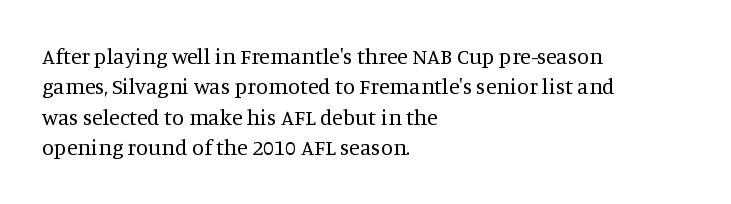
A quiet, ordinary-to-light weight characterises the typeface. The text block is weighted toward the left margin, trailing off unevenly rightward. This rendering leaves character spacing at its baseline value. Characters remain perfectly vertical along every line. The strip under each line holds only bare page.
